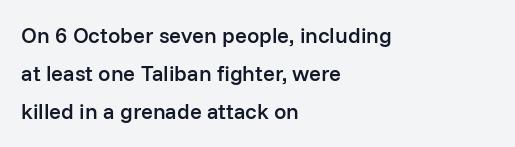
{"italic": "no", "bold": "semi", "underline": "no", "align": "left", "line_spacing_ratio": 1.73, "letter_spacing": "normal", "letter_spacing_em": 0.0, "glyph_px": 22}
